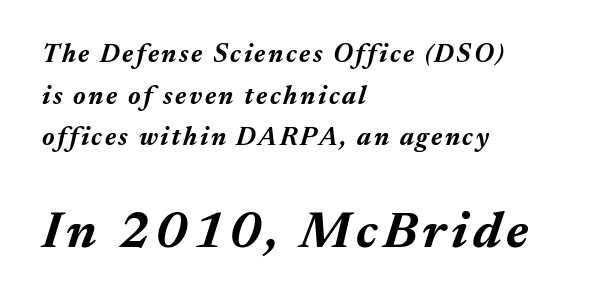
Q: Is the text bold? A: Yes.
Q: Is the text italic (slanted)? A: Yes, it leans right by about 17 degrees.
Q: Is the text underlined? A: No.
Q: How is the paragraph aligned? A: Left-aligned.
Q: Is the spacing between lines tight, normal or loose? A: Normal.
Q: Which block of text is set in a larger size, the first (top) or the second (bottom)? A: The second (bottom) one.
Q: Width (condensed, normal, or wide)? A: Normal.
Q: Stroke contrast? A: Medium.
Q: x-height? A: Medium.
Q: Monospaced? A: No.
